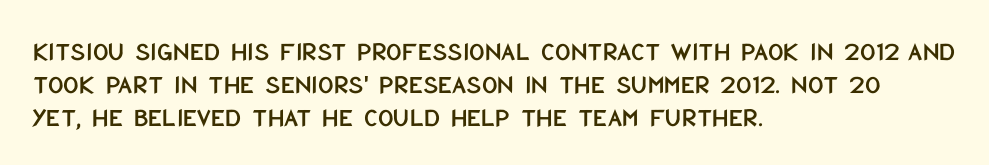
No extra tracking has been applied to these lines. Check the space under the baseline: it is left empty. The font's upright variant was chosen for this text. Casual observation: everything's shoved over to the left.
